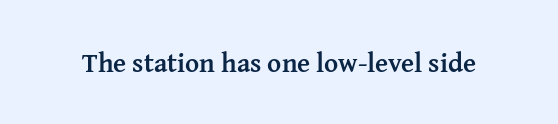
Q: Is the text bold? A: Yes.
Q: Is the text italic (slanted)? A: No, it is upright.
Q: Is the text underlined? A: No.
Q: Is the spacing between letters normal or unusually wide? A: Normal.
